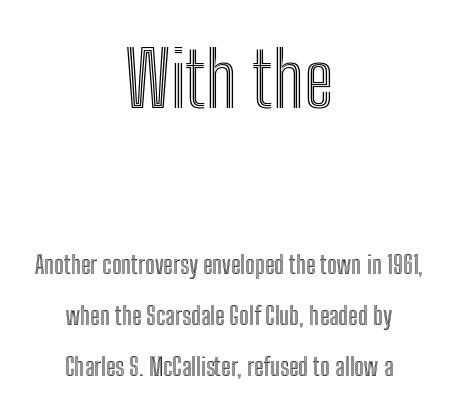
{"italic": "no", "width": "condensed", "x_height": "medium", "monospaced": "no", "underline": "no", "align": "center", "line_spacing": "loose", "line_spacing_ratio": 2.04, "letter_spacing": "normal", "letter_spacing_em": 0.0, "larger_block": "first", "size_ratio": 3.04, "glyph_px": 76}
